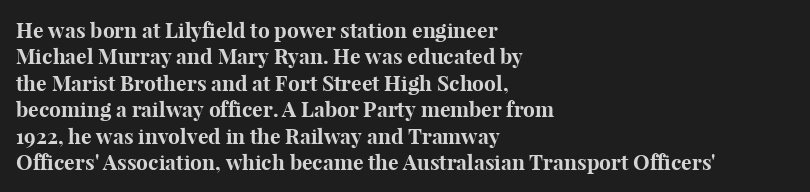
{"italic": "no", "bold": "yes", "underline": "no", "align": "left", "line_spacing": "normal", "line_spacing_ratio": 1.26, "letter_spacing": "normal", "letter_spacing_em": 0.0, "glyph_px": 21}
